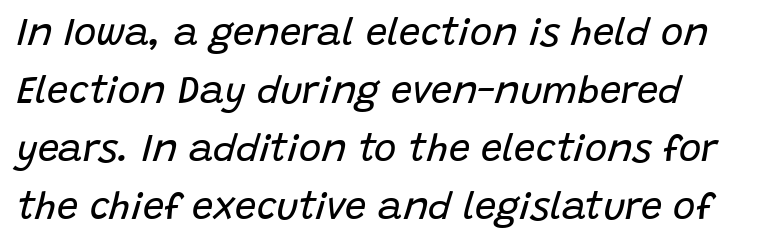
{"italic": "yes", "lean": "right", "slant_degrees": 15, "bold": "no", "weight": "regular", "width": "normal", "stroke_contrast": "low", "x_height": "large", "monospaced": "no", "underline": "no", "align": "left", "line_spacing": "normal", "line_spacing_ratio": 1.53, "letter_spacing": "normal", "letter_spacing_em": 0.0, "glyph_px": 38}
